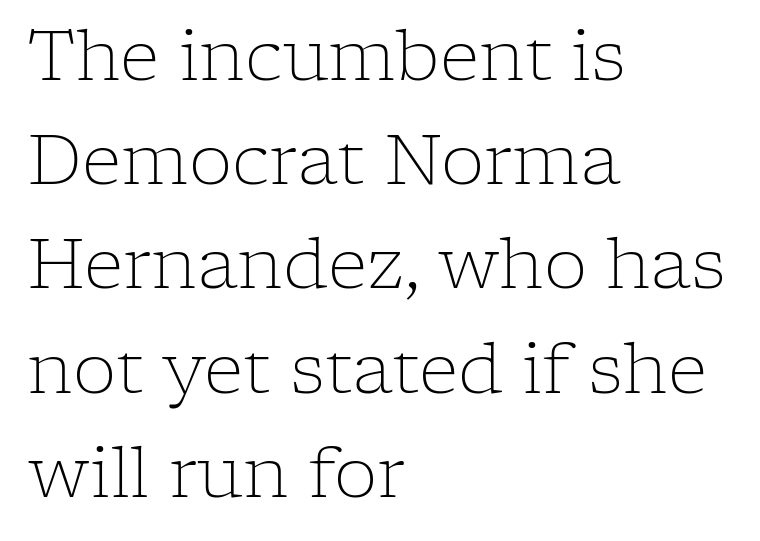
Q: Is the text bold? A: No.
Q: Is the text italic (slanted)? A: No, it is upright.
Q: Is the typeface a serif or a sans-serif typeface? A: Serif.
Q: Is the text underlined? A: No.
Q: How is the paragraph aligned? A: Left-aligned.
Q: Is the spacing between letters normal or unusually wide? A: Normal.
Q: Is the spacing between lines tight, normal or loose? A: Normal.
Q: Width (condensed, normal, or wide)? A: Normal.
Q: Stroke contrast? A: Low.
Q: x-height? A: Medium.
Q: Monospaced? A: No.
